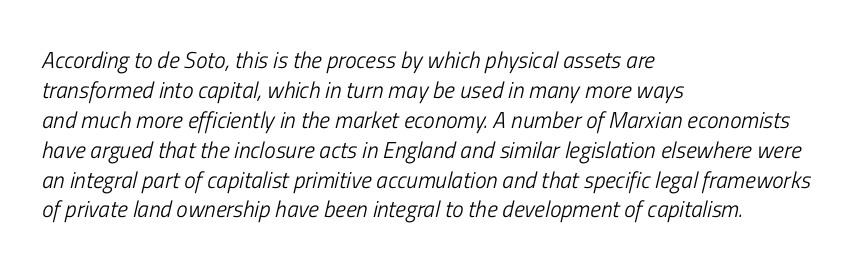
{"italic": "yes", "lean": "right", "slant_degrees": 13, "bold": "no", "underline": "no", "align": "left", "line_spacing": "normal", "line_spacing_ratio": 1.3, "letter_spacing": "normal", "letter_spacing_em": 0.0, "glyph_px": 23}
